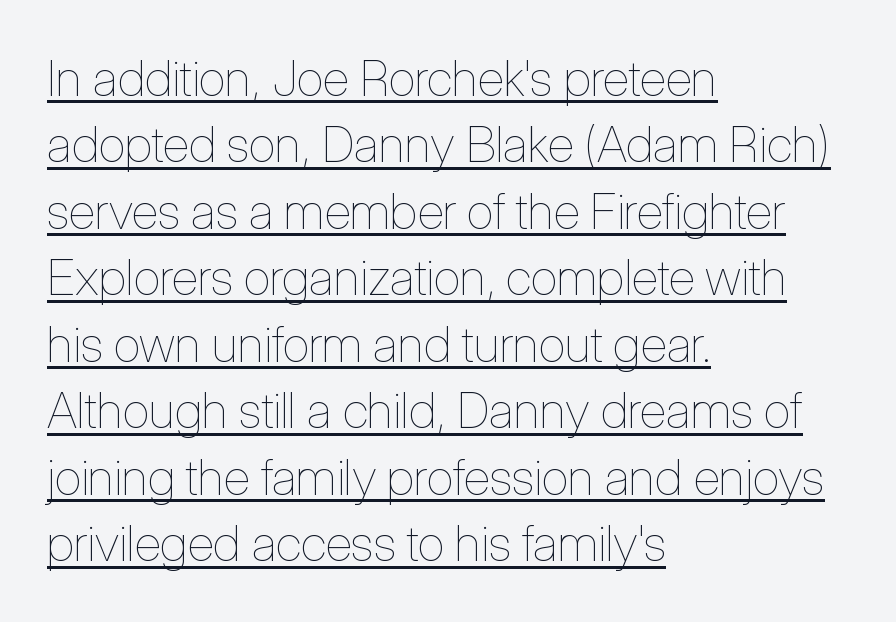
The image shows 50 px thin, condensed type, upright; set left-aligned, normal line spacing (1.33x), normal letter spacing, underlined; low stroke contrast and a medium x-height.
